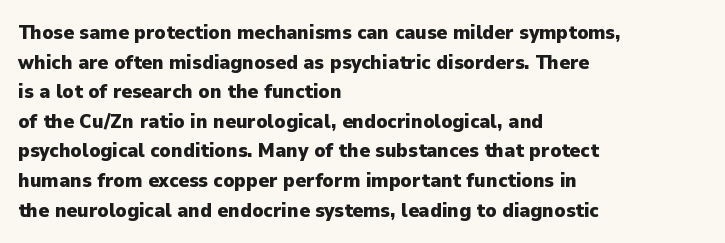
The image shows 20 px bold type, upright; set left-aligned, normal line spacing (1.48x), normal letter spacing, not underlined.
